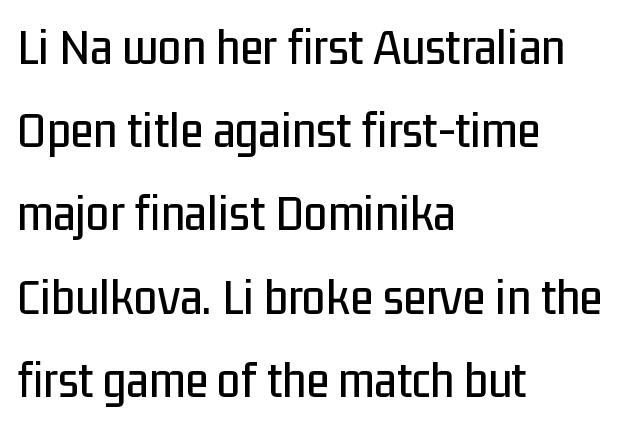
The image shows 53 px condensed sans-serif type, upright; set left-aligned, normal line spacing (1.57x), normal letter spacing, not underlined; low stroke contrast and a medium x-height.
